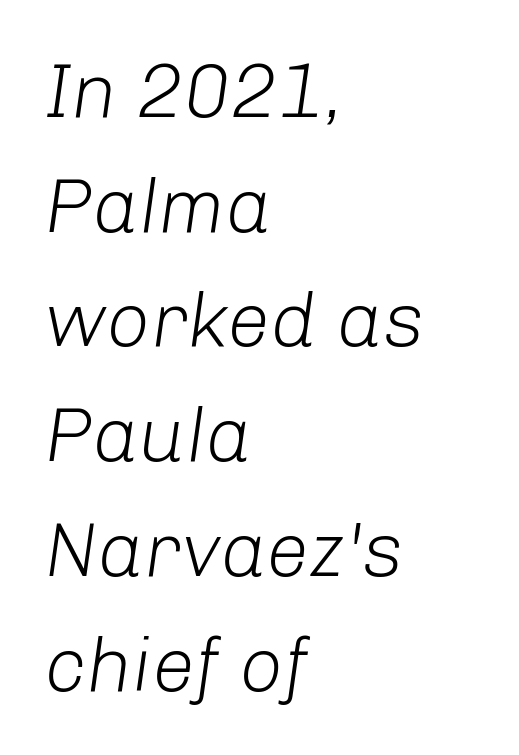
The image shows 77 px light type, italic (leaning right); set left-aligned, normal line spacing (1.49x), normal letter spacing, not underlined; low stroke contrast and a medium x-height.
